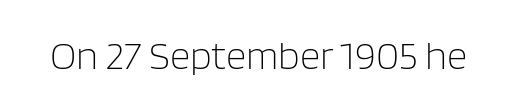
The image shows 40 px light sans-serif type, upright; set normal letter spacing, not underlined; low stroke contrast and a large x-height.
